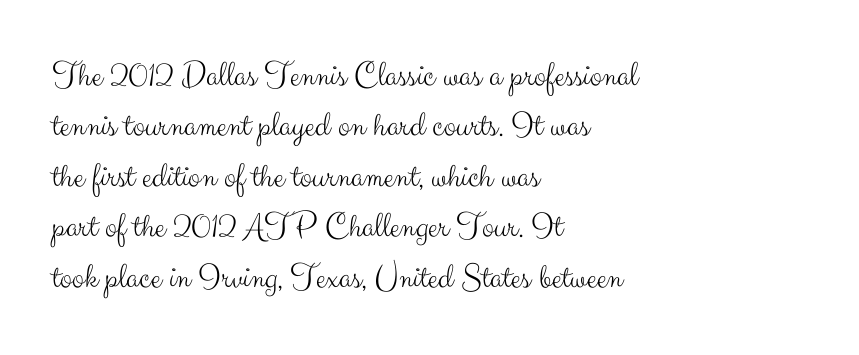
The face looks like a standard text weight, possibly lighter. Unlike a traditional serif, this face leaves its strokes unadorned. Between one letter and the next there's only the usual sliver of space. This rendering features lettering with no underline.
